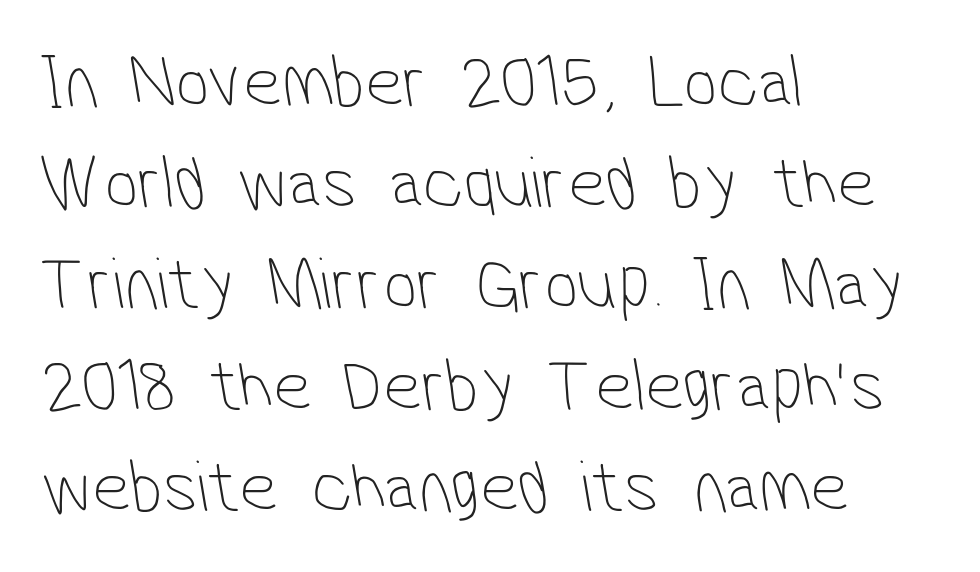
{"serif": "no", "bold": "no", "weight": "thin", "width": "condensed", "stroke_contrast": "low", "x_height": "medium", "monospaced": "no", "underline": "no", "align": "left", "line_spacing": "normal", "line_spacing_ratio": 1.35, "letter_spacing": "normal", "letter_spacing_em": 0.0, "glyph_px": 75}
